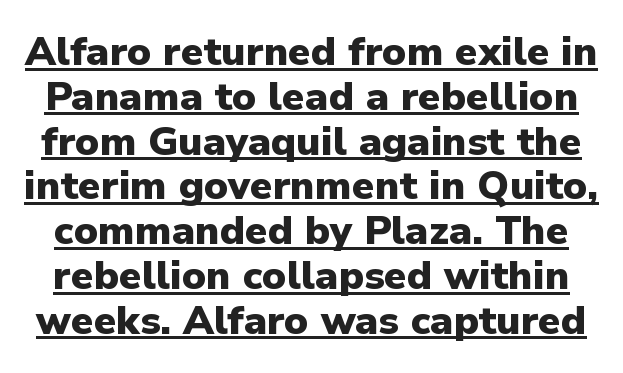
Q: Is the text bold? A: Yes.
Q: Is the text italic (slanted)? A: No, it is upright.
Q: Is the typeface a serif or a sans-serif typeface? A: Sans-serif.
Q: Is the text underlined? A: Yes.
Q: Is the spacing between letters normal or unusually wide? A: Normal.
Q: Is the spacing between lines tight, normal or loose? A: Tight.
Q: Width (condensed, normal, or wide)? A: Normal.
Q: Stroke contrast? A: Low.
Q: x-height? A: Medium.
Q: Monospaced? A: No.
